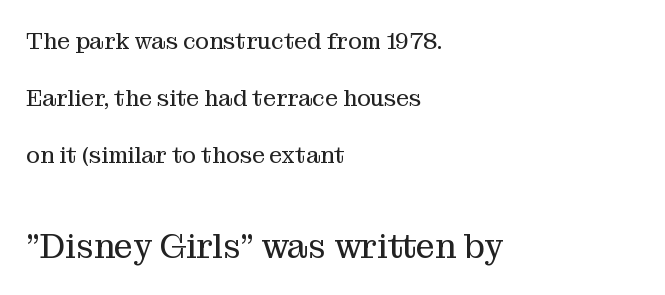
Q: Is the text bold? A: No.
Q: Is the text italic (slanted)? A: No, it is upright.
Q: Is the typeface a serif or a sans-serif typeface? A: Serif.
Q: Is the text underlined? A: No.
Q: How is the paragraph aligned? A: Left-aligned.
Q: Is the spacing between letters normal or unusually wide? A: Normal.
Q: Is the spacing between lines tight, normal or loose? A: Loose.
Q: Which block of text is set in a larger size, the first (top) or the second (bottom)? A: The second (bottom) one.
Q: Width (condensed, normal, or wide)? A: Normal.
Q: Stroke contrast? A: Medium.
Q: x-height? A: Medium.
Q: Monospaced? A: No.
